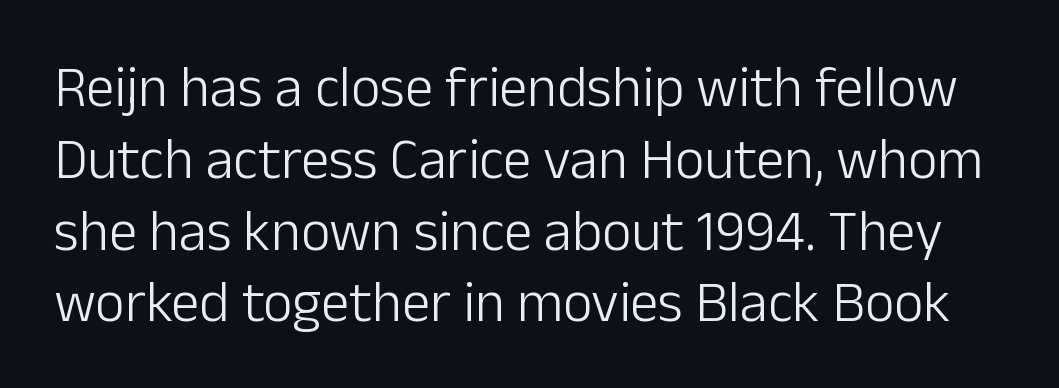
{"serif": "no", "italic": "no", "bold": "no", "weight": "light", "width": "normal", "stroke_contrast": "low", "x_height": "medium", "monospaced": "no", "underline": "no", "line_spacing": "normal", "line_spacing_ratio": 1.26, "letter_spacing": "normal", "letter_spacing_em": 0.0, "glyph_px": 57}
